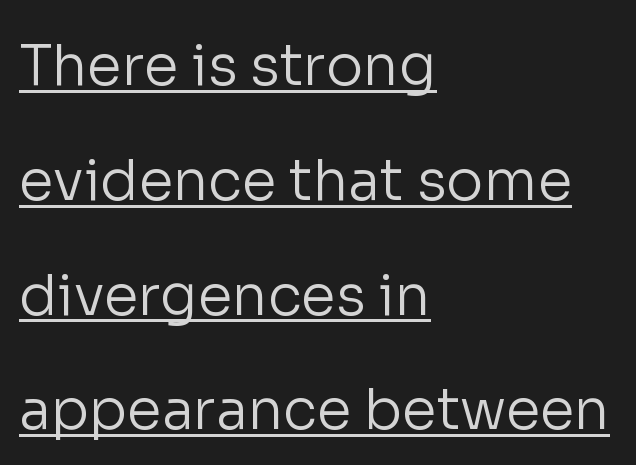
The image shows 56 px regular-weight sans-serif type, upright; set left-aligned, loose line spacing (2.05x), normal letter spacing, underlined; low stroke contrast and a medium x-height.
